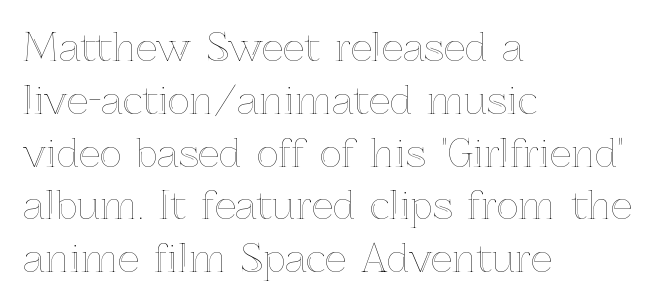
The image shows 38 px text type, upright; set left-aligned, normal line spacing (1.39x), normal letter spacing, not underlined; a medium x-height.
